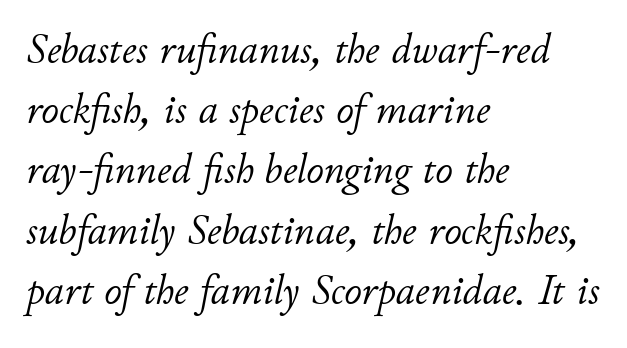
The image shows 43 px light type, italic (leaning right); set left-aligned, normal line spacing (1.4x), normal letter spacing, not underlined; low stroke contrast and a small x-height.
